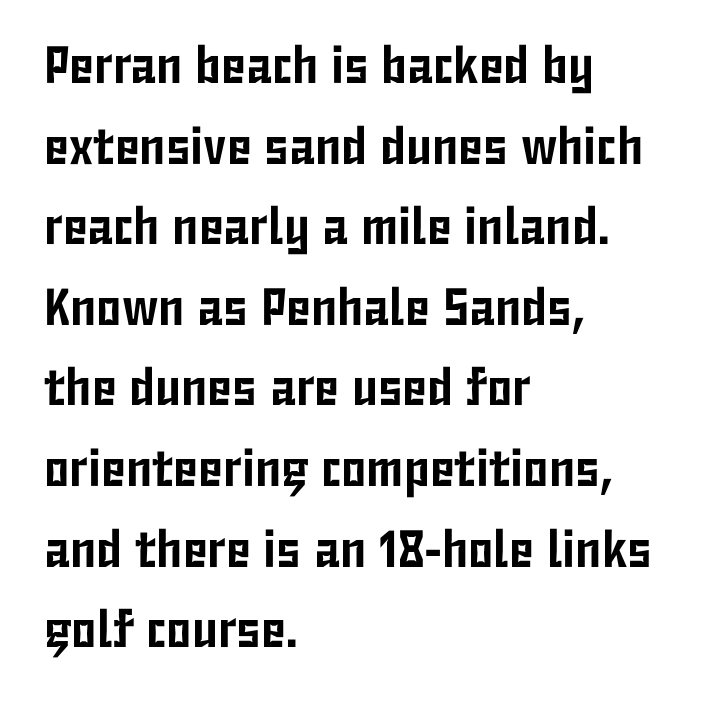
Q: Is the text italic (slanted)? A: No, it is upright.
Q: Is the typeface a serif or a sans-serif typeface? A: Sans-serif.
Q: Is the text underlined? A: No.
Q: How is the paragraph aligned? A: Left-aligned.
Q: Is the spacing between letters normal or unusually wide? A: Normal.
Q: Is the spacing between lines tight, normal or loose? A: Normal.
Q: Width (condensed, normal, or wide)? A: Condensed.
Q: Stroke contrast? A: Low.
Q: x-height? A: Medium.
Q: Monospaced? A: No.
